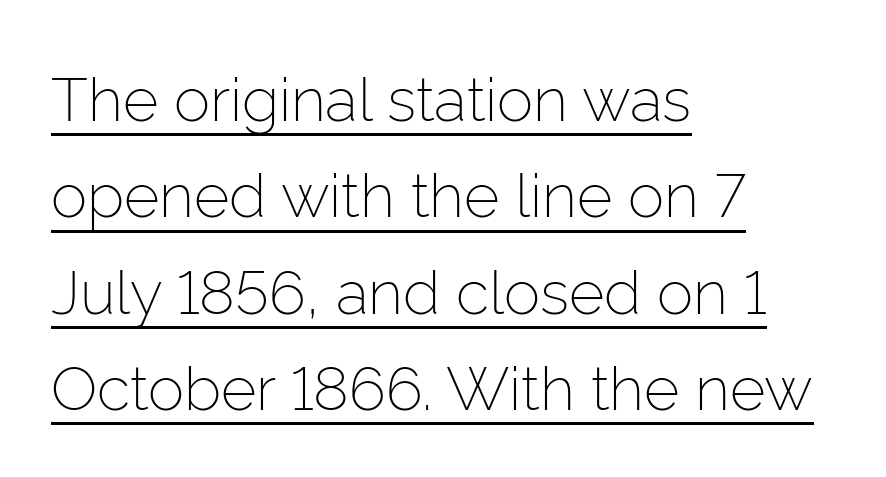
This sample keeps an unexceptional amount of space between lines. The type family on display is of the sans-serif kind. Where is the straight margin? On the left. Is this a fixed-width face? No — the glyphs have proportional, varying widths.
